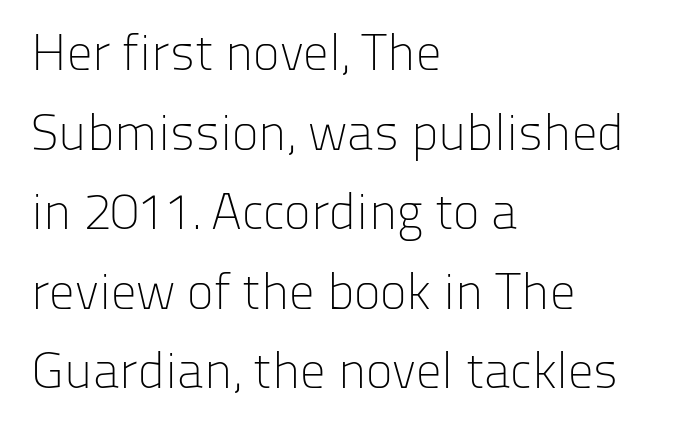
Stems and bowls with no extra thickness — not bold. Serifs: no, the terminals of the letterforms are clean. Posture: vertical. Varying glyph widths throughout — classic text-font behaviour. Each row of text sits above clean, open space. The lines in this sample share a left origin and differ only in where they stop.
